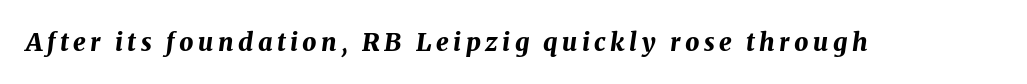
Unmarked baselines from the first word to the last. The passage shown leans; its letterforms are oblique. Compared with an ordinary text face, these strokes are far heavier — a full bold.
